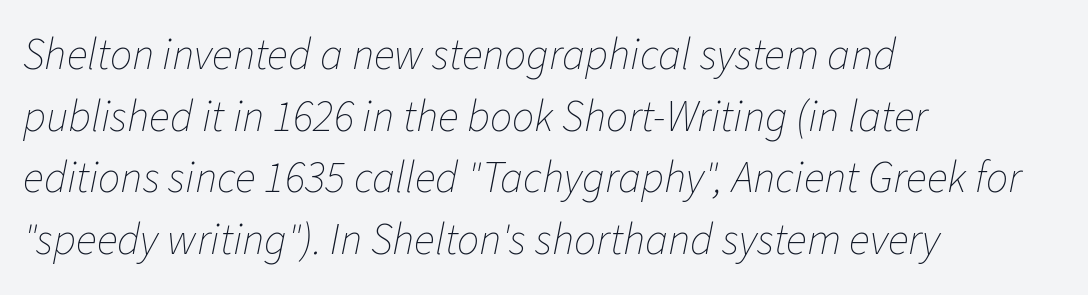
{"italic": "yes", "lean": "right", "slant_degrees": 11, "bold": "no", "weight": "thin", "width": "normal", "stroke_contrast": "low", "x_height": "medium", "monospaced": "no", "underline": "no", "align": "left", "line_spacing": "normal", "line_spacing_ratio": 1.4, "letter_spacing": "normal", "letter_spacing_em": 0.0, "glyph_px": 44}
